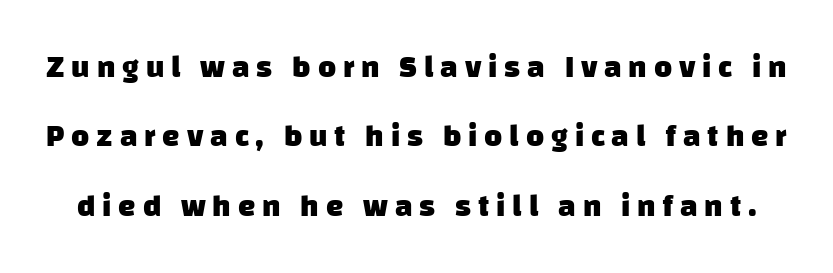
Q: Is the text bold? A: Yes.
Q: Is the typeface a serif or a sans-serif typeface? A: Sans-serif.
Q: Is the text underlined? A: No.
Q: Is the spacing between letters normal or unusually wide? A: Unusually wide.
Q: Is the spacing between lines tight, normal or loose? A: Loose.
Q: Width (condensed, normal, or wide)? A: Normal.
Q: Stroke contrast? A: Low.
Q: x-height? A: Large.
Q: Monospaced? A: No.
